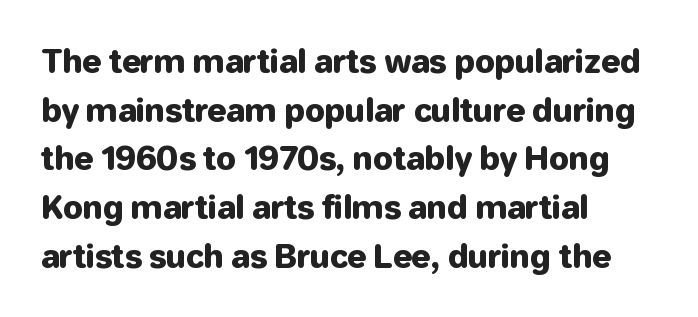
The image shows 32 px sans-serif type, upright; set left-aligned, normal line spacing (1.52x), normal letter spacing, not underlined; low stroke contrast and a medium x-height.
